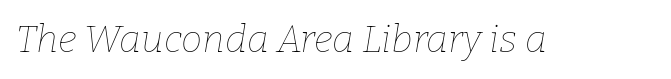
{"italic": "yes", "lean": "right", "slant_degrees": 9, "bold": "no", "weight": "thin", "width": "normal", "stroke_contrast": "low", "x_height": "medium", "monospaced": "no", "underline": "no", "letter_spacing": "normal", "letter_spacing_em": 0.0, "glyph_px": 38}
